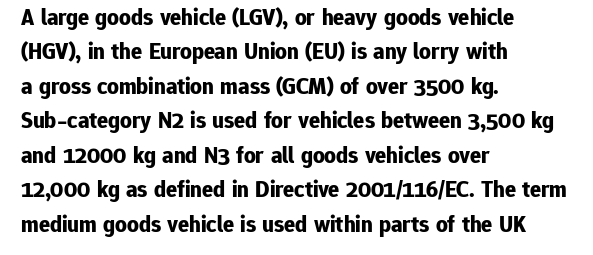
{"italic": "no", "bold": "yes", "underline": "no", "align": "left", "line_spacing": "normal", "line_spacing_ratio": 1.5, "letter_spacing": "normal", "letter_spacing_em": 0.0, "glyph_px": 23}
